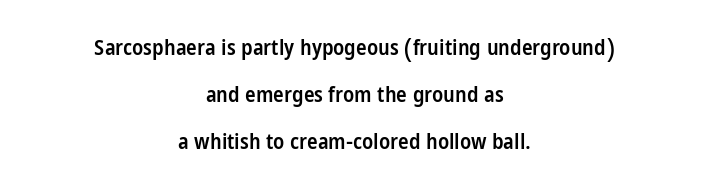
{"italic": "no", "bold": "semi", "underline": "no", "align": "center", "line_spacing": "loose", "line_spacing_ratio": 2.13, "letter_spacing": "normal", "letter_spacing_em": 0.0, "glyph_px": 22}
